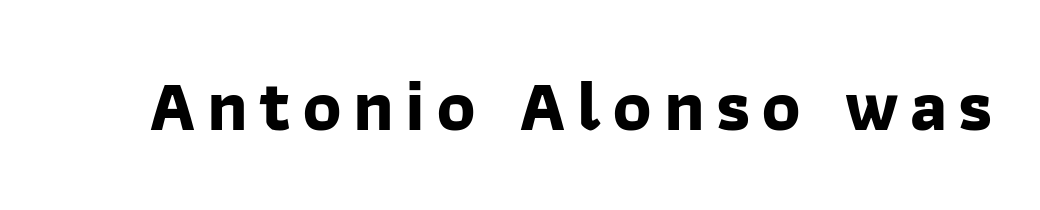
The strip under each line holds only bare page. These lines are composed in type without serifs. Look at the stroke-to-counter ratio: heavy, a bold. Looks like regular typesetting: each glyph gets only the width it needs.
